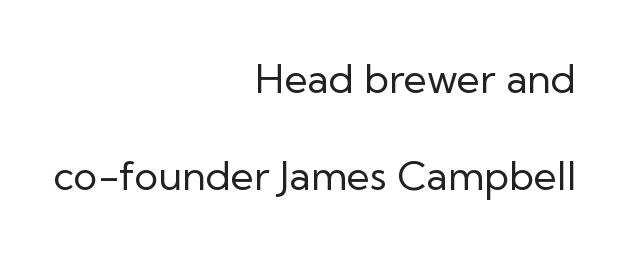
The image shows 40 px regular-weight sans-serif type, upright; set right-aligned, loose line spacing (2.43x), normal letter spacing, not underlined; low stroke contrast and a medium x-height.
